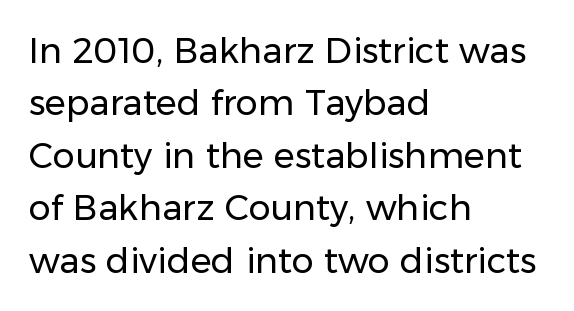
Q: Is the text bold? A: No.
Q: Is the text italic (slanted)? A: No, it is upright.
Q: Is the typeface a serif or a sans-serif typeface? A: Sans-serif.
Q: Is the text underlined? A: No.
Q: How is the paragraph aligned? A: Left-aligned.
Q: Is the spacing between letters normal or unusually wide? A: Normal.
Q: Is the spacing between lines tight, normal or loose? A: Normal.
Q: Width (condensed, normal, or wide)? A: Normal.
Q: Stroke contrast? A: Low.
Q: x-height? A: Medium.
Q: Monospaced? A: No.
